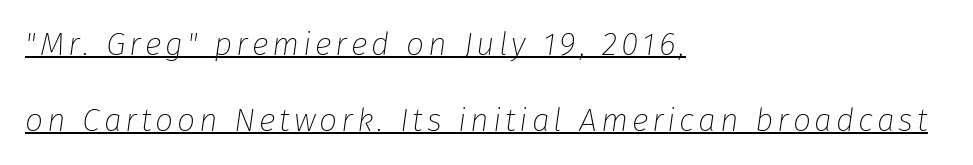
Q: Is the text bold? A: No.
Q: Is the text italic (slanted)? A: Yes, it leans right by about 8 degrees.
Q: Is the text underlined? A: Yes.
Q: How is the paragraph aligned? A: Left-aligned.
Q: Is the spacing between lines tight, normal or loose? A: Loose.
Q: Width (condensed, normal, or wide)? A: Normal.
Q: Stroke contrast? A: Low.
Q: x-height? A: Medium.
Q: Monospaced? A: No.
